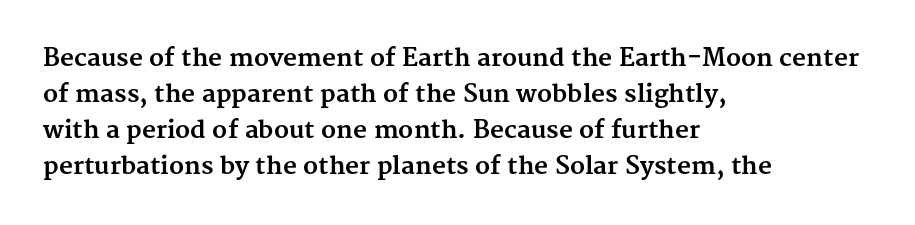
These lines are set flush left with a ragged right edge. Upright lettering throughout. Compared with typical body copy, the letter spacing here is the same. The line-height multiplier appears to be the usual default.
